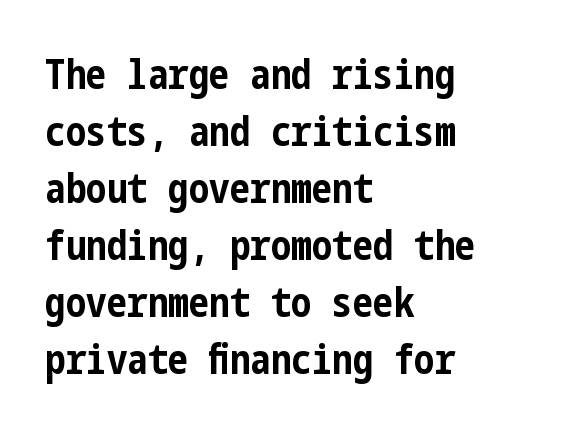
As a designer I'd log this as weight 700, bold. Short note: letters normally spaced. Just letters on the line, the space beneath them empty. No feet cap the strokes, marking this as sans-serif type.
